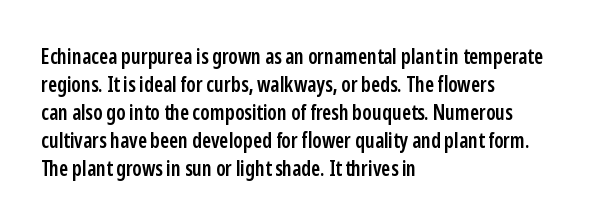
Q: Is the text bold? A: Semi-bold.
Q: Is the text italic (slanted)? A: No, it is upright.
Q: Is the text underlined? A: No.
Q: How is the paragraph aligned? A: Left-aligned.
Q: Is the spacing between letters normal or unusually wide? A: Normal.
Q: Is the spacing between lines tight, normal or loose? A: Normal.
